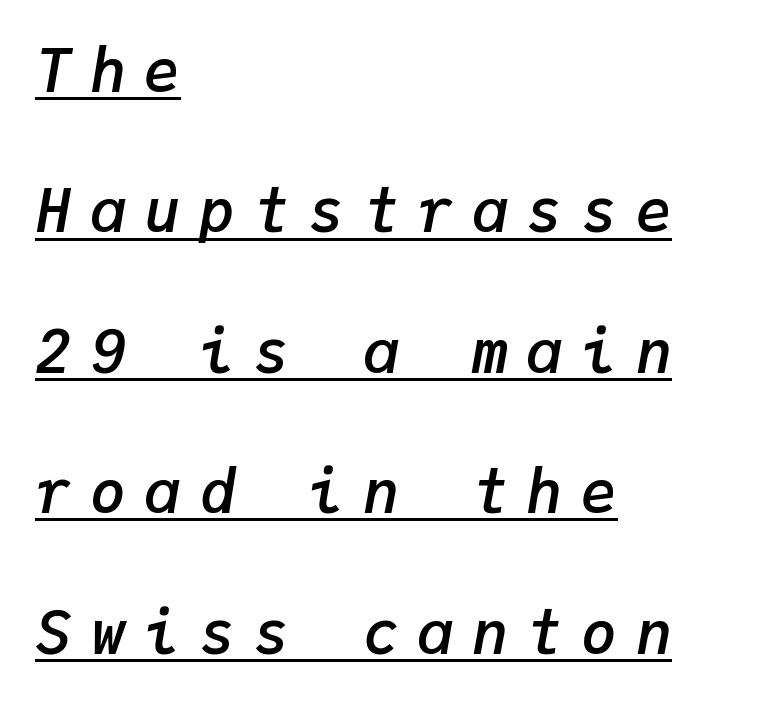
The space between consecutive lines is lavish. Where is the straight margin? On the left. Designer's note — italics engaged. The letterforms stand isolated, each surrounded by extra space. This sample carries an underscore along the baseline area. On the weight axis this lands at semibold, roughly 600.
